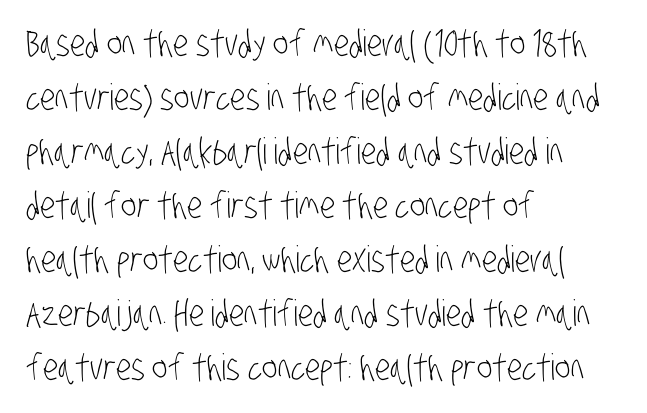
{"serif": "no", "bold": "no", "weight": "light", "width": "condensed", "stroke_contrast": "low", "x_height": "large", "monospaced": "no", "underline": "no", "align": "left", "line_spacing": "normal", "line_spacing_ratio": 1.5, "letter_spacing": "normal", "letter_spacing_em": 0.0, "glyph_px": 36}
